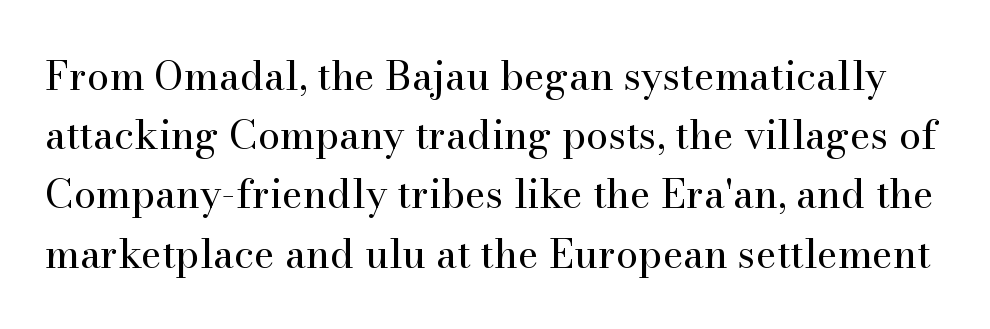
Type style note: has serifs. The designer left line spacing at the default. Beneath every word, the page is bare. The letters stand straight up with perfectly vertical stems. Letter spacing: default. Vertical stems look standard width or narrower in stroke.
